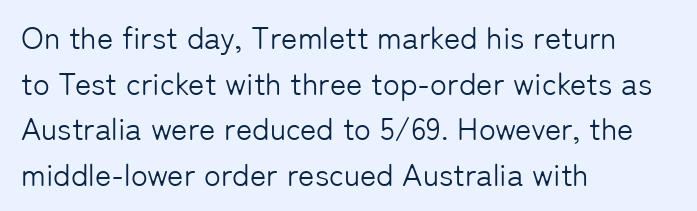
Q: Is the text bold? A: No.
Q: Is the text italic (slanted)? A: No, it is upright.
Q: Is the typeface a serif or a sans-serif typeface? A: Sans-serif.
Q: Is the text underlined? A: No.
Q: How is the paragraph aligned? A: Left-aligned.
Q: Is the spacing between letters normal or unusually wide? A: Normal.
Q: Is the spacing between lines tight, normal or loose? A: Normal.
Q: Width (condensed, normal, or wide)? A: Normal.
Q: Stroke contrast? A: Low.
Q: x-height? A: Medium.
Q: Monospaced? A: No.
